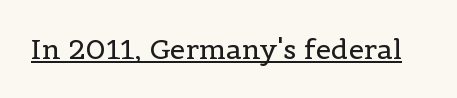
The rendering uses natural spacing where letterforms have individual widths. The typeface chosen for these lines features serifs. Quick note: underline on. Is the type heavy? It reads as light-to-regular instead.
